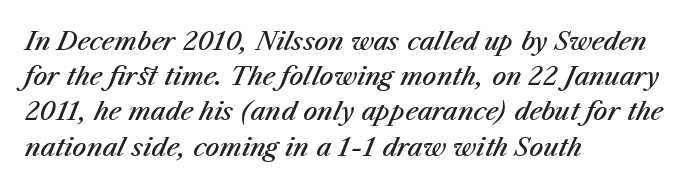
{"italic": "yes", "lean": "right", "slant_degrees": 23, "bold": "semi", "underline": "no", "align": "left", "line_spacing": "normal", "line_spacing_ratio": 1.41, "letter_spacing": "normal", "letter_spacing_em": 0.0, "glyph_px": 25}
